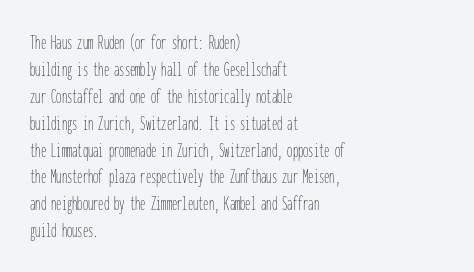
Q: Is the text bold? A: No.
Q: Is the text italic (slanted)? A: No, it is upright.
Q: Is the text underlined? A: No.
Q: How is the paragraph aligned? A: Left-aligned.
Q: Is the spacing between letters normal or unusually wide? A: Normal.
Q: Is the spacing between lines tight, normal or loose? A: Normal.
